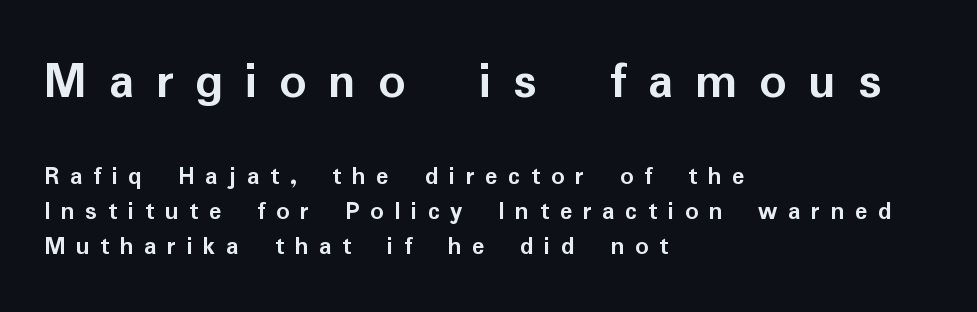
Think of a printed novel: that variable character pitch is what you see here. In terms of posture, this sample is upright. Notice how the passage keeps a crisp vertical edge on the left only. Thick stems and heavy bowls — unmistakably bold. The specimen omits any rule beneath the text block's lines.
